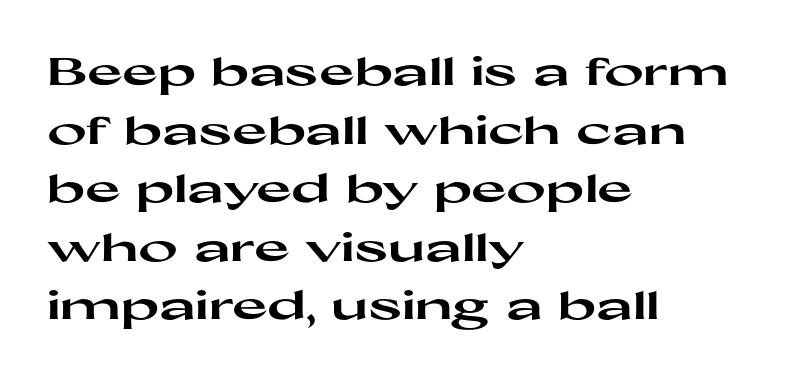
Q: Is the text bold? A: Yes.
Q: Is the text italic (slanted)? A: No, it is upright.
Q: Is the typeface a serif or a sans-serif typeface? A: Sans-serif.
Q: Is the text underlined? A: No.
Q: How is the paragraph aligned? A: Left-aligned.
Q: Is the spacing between letters normal or unusually wide? A: Normal.
Q: Is the spacing between lines tight, normal or loose? A: Normal.
Q: Width (condensed, normal, or wide)? A: Wide.
Q: Stroke contrast? A: High.
Q: x-height? A: Medium.
Q: Monospaced? A: No.
